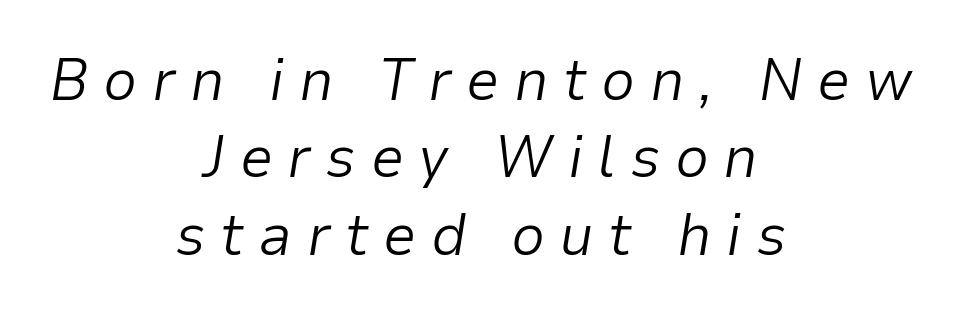
The image shows 60 px light type, italic (leaning right); set centered, normal line spacing (1.29x), unusually wide letter spacing (+0.24 em), not underlined; low stroke contrast and a medium x-height.
